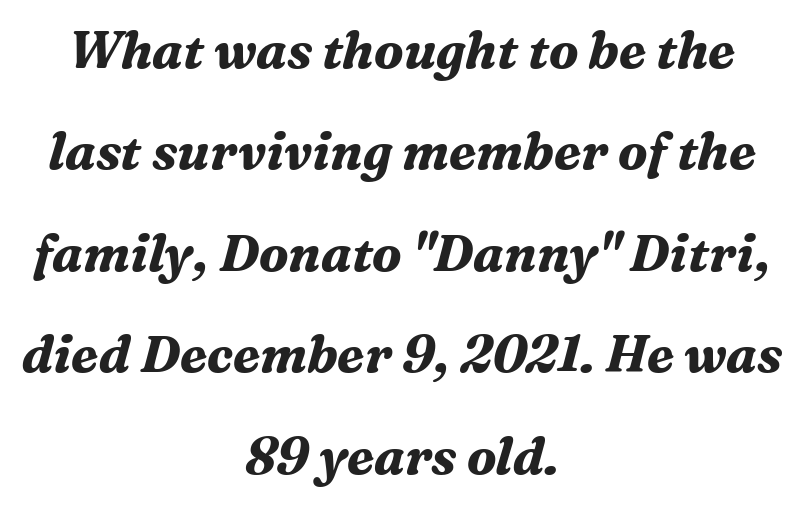
{"serif": "yes", "italic": "yes", "lean": "right", "slant_degrees": 16, "bold": "yes", "weight": "bold", "width": "normal", "stroke_contrast": "medium", "x_height": "medium", "monospaced": "no", "underline": "no", "align": "center", "line_spacing": "loose", "line_spacing_ratio": 1.99, "letter_spacing": "normal", "letter_spacing_em": 0.0, "glyph_px": 51}
